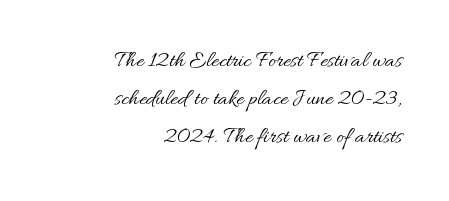
{"bold": "no", "underline": "no", "align": "right", "line_spacing": "normal", "line_spacing_ratio": 1.66, "letter_spacing": "normal", "letter_spacing_em": 0.0, "glyph_px": 23}
